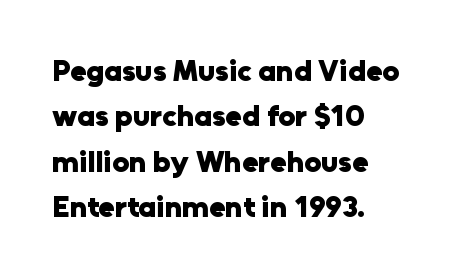
Each line starts at the same left margin while the right side varies. Stroke terminals: plain, sans-serif. Does extra space separate the letters? No, they use regular spacing. Lines of text with bare space underneath. In terms of posture, this sample is upright. This is heavy type, rendered in bold.
